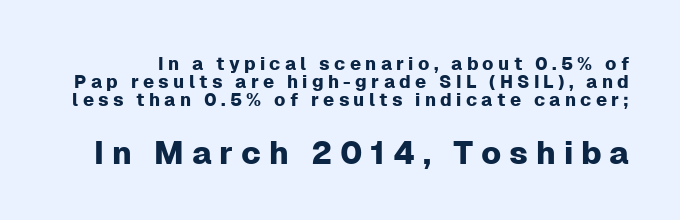
{"serif": "no", "italic": "no", "width": "normal", "stroke_contrast": "low", "x_height": "medium", "monospaced": "no", "underline": "no", "line_spacing": "tight", "line_spacing_ratio": 1.0, "letter_spacing": "wide", "letter_spacing_em": 0.24, "larger_block": "second", "size_ratio": 1.78, "glyph_px": 32}
